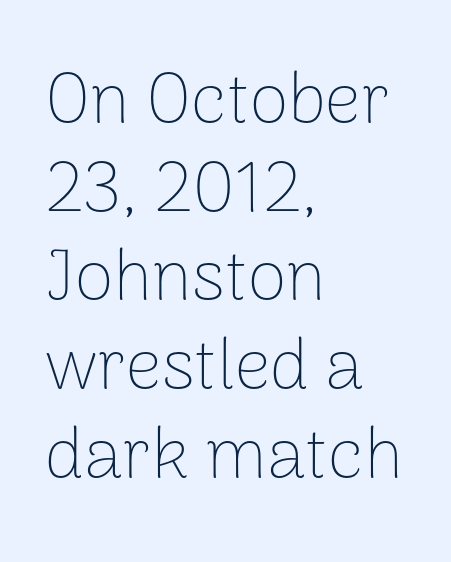
{"serif": "no", "italic": "no", "bold": "no", "weight": "thin", "width": "normal", "stroke_contrast": "low", "x_height": "medium", "monospaced": "no", "underline": "no", "align": "left", "line_spacing": "normal", "line_spacing_ratio": 1.25, "letter_spacing": "normal", "letter_spacing_em": 0.0, "glyph_px": 71}
